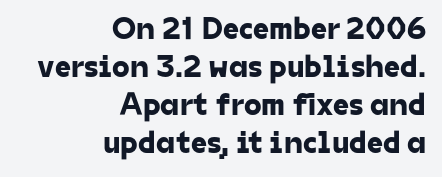
Think of a printed novel: that variable character pitch is what you see here. I'd call this a sans setting — the letters go barefoot. Any mark beneath the type? The region is blank. Line ends are locked; line starts wander. The gaps between neighbouring characters are ordinary and unremarkable.
